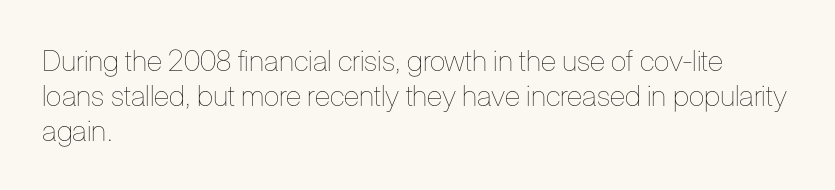
The paragraph has a hard left edge and a soft right edge. Bold? No — there's no thickening of the strokes. Check the space under the baseline: it is left empty. The typography opts for an upright posture over an oblique one.
